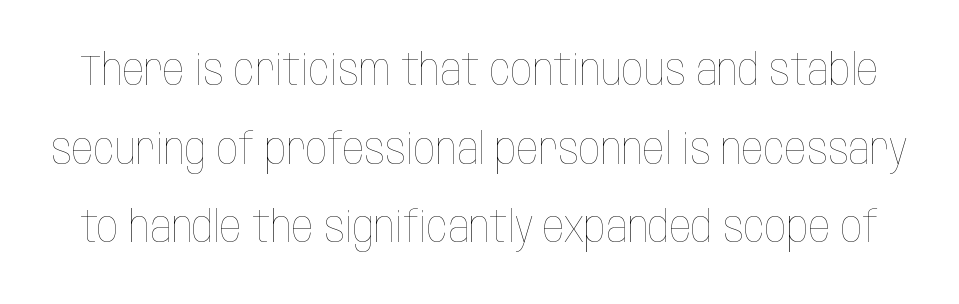
The image shows 43 px thin, condensed type, upright; set line spacing 1.83x, normal letter spacing, not underlined; low stroke contrast and a large x-height.
